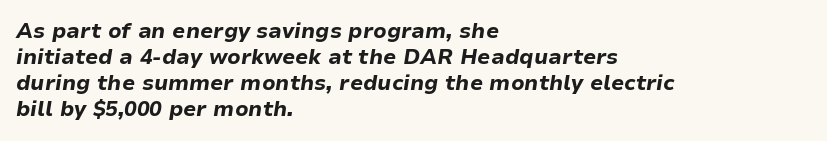
Pretty heavy lettering here — definitely bold. In terms of posture, this sample is oblique. Students, note that the glyphs here touch the page at normal intervals. The area under the type is left untouched. Where is the straight margin? On the left.
